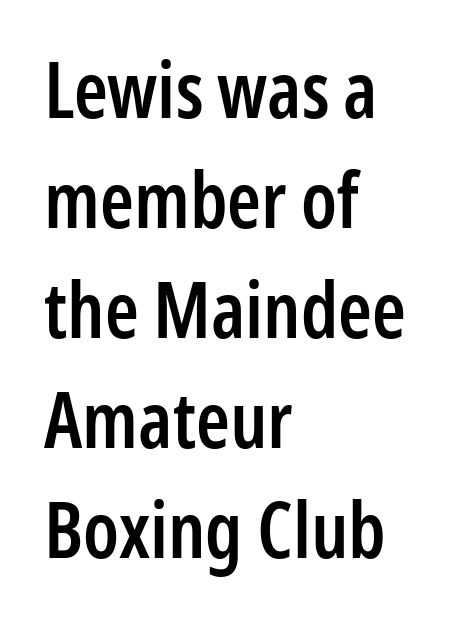
{"serif": "no", "italic": "no", "bold": "semi", "weight": "semibold", "width": "condensed", "stroke_contrast": "low", "x_height": "medium", "monospaced": "no", "underline": "no", "align": "left", "line_spacing": "normal", "line_spacing_ratio": 1.43, "letter_spacing": "normal", "letter_spacing_em": 0.0, "glyph_px": 77}
